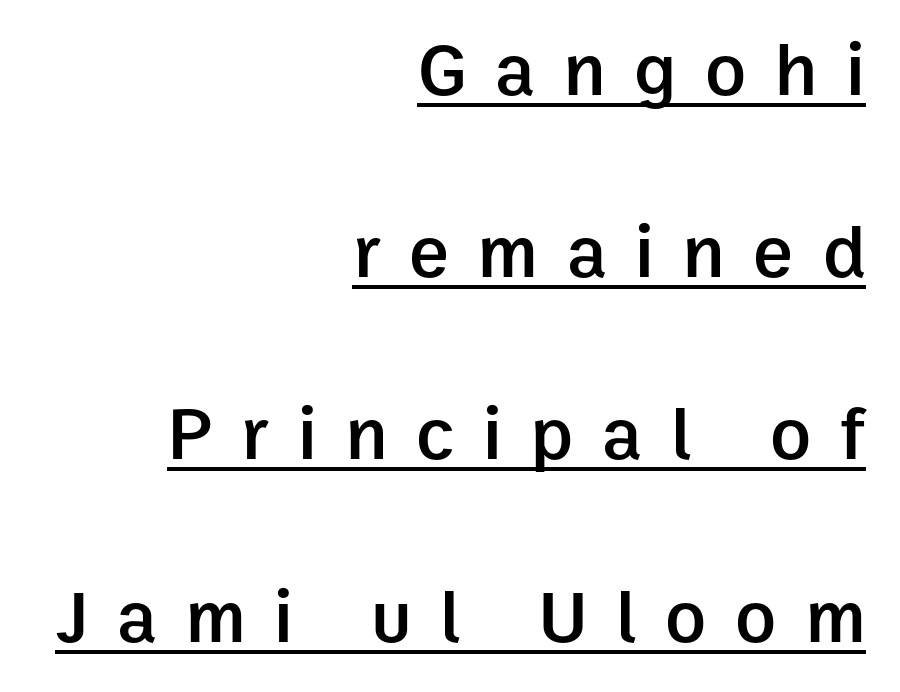
{"serif": "no", "italic": "no", "bold": "semi", "weight": "semibold", "width": "normal", "stroke_contrast": "low", "x_height": "medium", "monospaced": "no", "underline": "yes", "align": "right", "line_spacing": "loose", "line_spacing_ratio": 2.43, "letter_spacing": "wide", "letter_spacing_em": 0.39, "glyph_px": 75}
